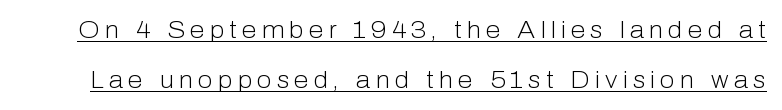
{"italic": "no", "bold": "no", "underline": "yes", "line_spacing": "loose", "line_spacing_ratio": 2.07, "letter_spacing": "wide", "letter_spacing_em": 0.21, "glyph_px": 24}
